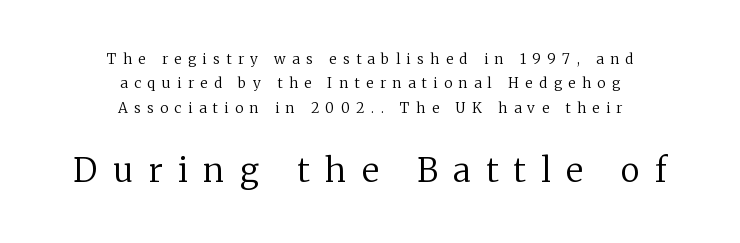
A serif font was chosen for this passage. The lines in this sample share a center point and differ in where they start and stop. Lines of text with bare space underneath. This sample has the flowing, uneven cadence of proportional lettering. Size contrast runs from small at the top to large at the bottom. Students, note that the glyphs here are deliberately spaced far apart.
